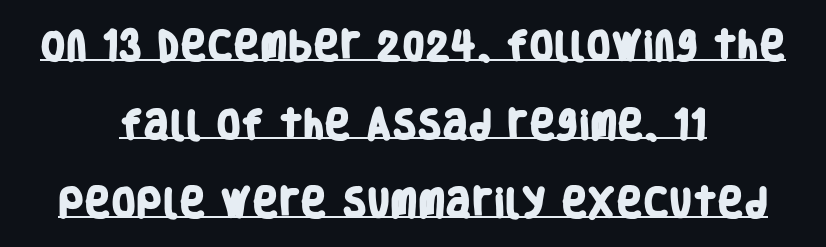
Q: Is the text bold? A: Yes.
Q: Is the typeface a serif or a sans-serif typeface? A: Sans-serif.
Q: Is the text underlined? A: Yes.
Q: How is the paragraph aligned? A: Centered.
Q: Is the spacing between letters normal or unusually wide? A: Normal.
Q: Is the spacing between lines tight, normal or loose? A: Loose.
Q: Width (condensed, normal, or wide)? A: Condensed.
Q: Stroke contrast? A: Low.
Q: x-height? A: Large.
Q: Monospaced? A: No.
